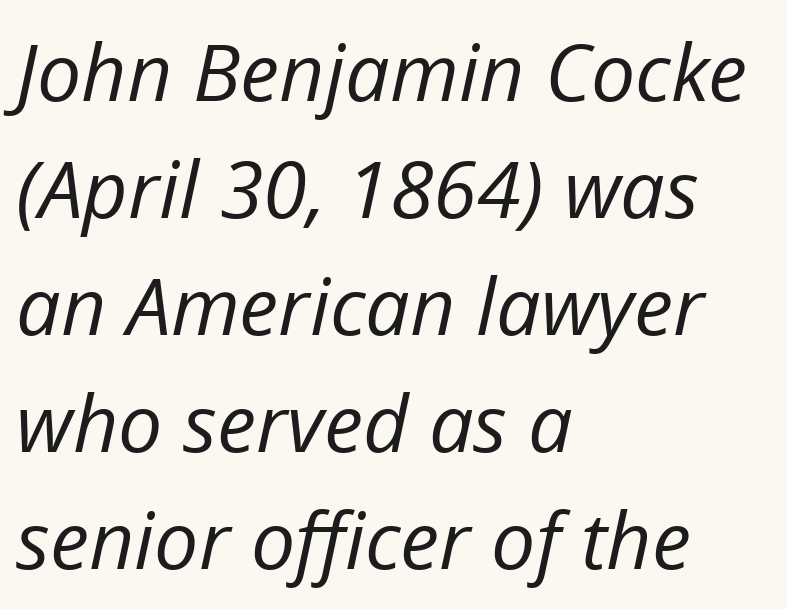
Q: Is the text bold? A: No.
Q: Is the text italic (slanted)? A: Yes, it leans right by about 12 degrees.
Q: Is the text underlined? A: No.
Q: How is the paragraph aligned? A: Left-aligned.
Q: Is the spacing between letters normal or unusually wide? A: Normal.
Q: Is the spacing between lines tight, normal or loose? A: Normal.
Q: Width (condensed, normal, or wide)? A: Normal.
Q: Stroke contrast? A: Low.
Q: x-height? A: Medium.
Q: Monospaced? A: No.
